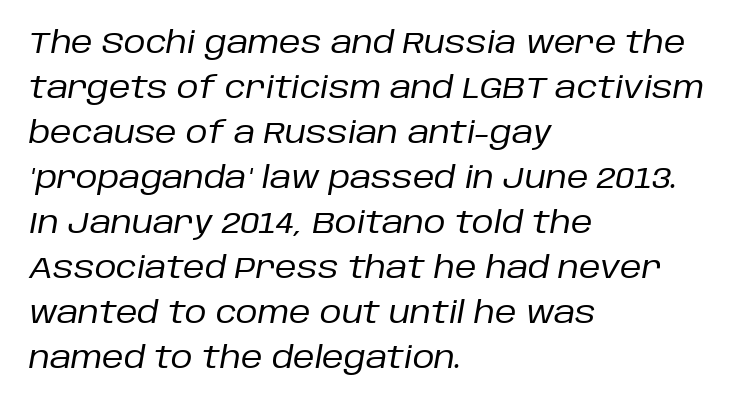
Q: Is the text bold? A: No.
Q: Is the text italic (slanted)? A: Yes, it leans right by about 10 degrees.
Q: Is the text underlined? A: No.
Q: How is the paragraph aligned? A: Left-aligned.
Q: Is the spacing between letters normal or unusually wide? A: Normal.
Q: Is the spacing between lines tight, normal or loose? A: Normal.
Q: Width (condensed, normal, or wide)? A: Normal.
Q: Stroke contrast? A: Low.
Q: x-height? A: Large.
Q: Monospaced? A: No.
